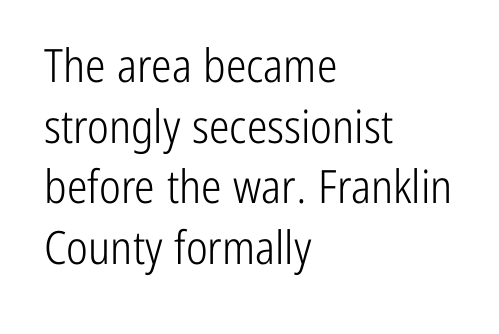
The rows are spaced the way most documents space them. These lines are set flush left with a ragged right edge. These lines are rendered in a variable-pitch font. Default kerning and tracking; the words read as compact shapes.
